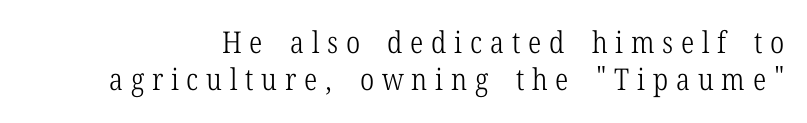
The image shows 30 px light, condensed serif type, upright; set line spacing 1.23x, unusually wide letter spacing (+0.26 em), not underlined; low stroke contrast and a medium x-height.
